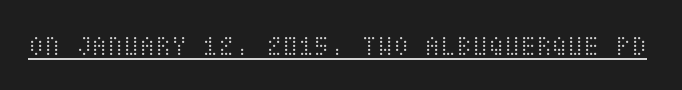
{"italic": "no", "bold": "no", "weight": "light", "width": "condensed", "stroke_contrast": "medium", "x_height": "large", "underline": "yes", "letter_spacing": "normal", "letter_spacing_em": 0.0, "glyph_px": 29}
